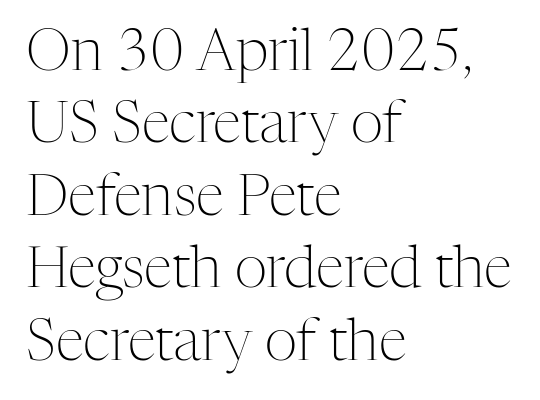
{"serif": "yes", "italic": "no", "bold": "no", "weight": "light", "width": "normal", "stroke_contrast": "medium", "x_height": "medium", "monospaced": "no", "underline": "no", "align": "left", "line_spacing": "normal", "line_spacing_ratio": 1.27, "letter_spacing": "normal", "letter_spacing_em": 0.0, "glyph_px": 57}
